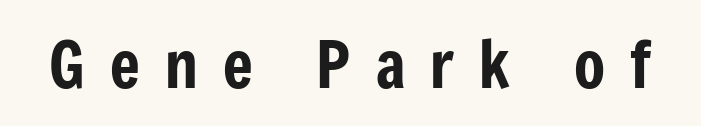
{"serif": "no", "italic": "no", "width": "condensed", "stroke_contrast": "low", "x_height": "medium", "monospaced": "no", "underline": "no", "letter_spacing": "wide", "letter_spacing_em": 0.39, "glyph_px": 64}
